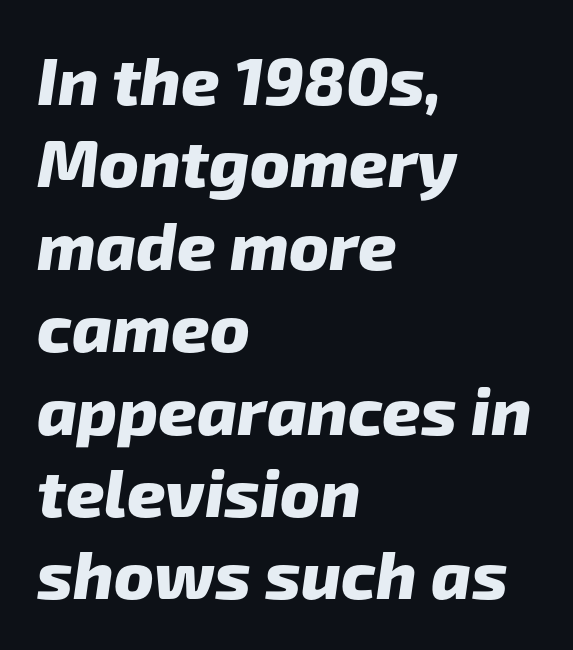
The image shows 67 px heavy sans-serif type; set left-aligned, line spacing 1.23x, normal letter spacing, not underlined; low stroke contrast and a medium x-height.
